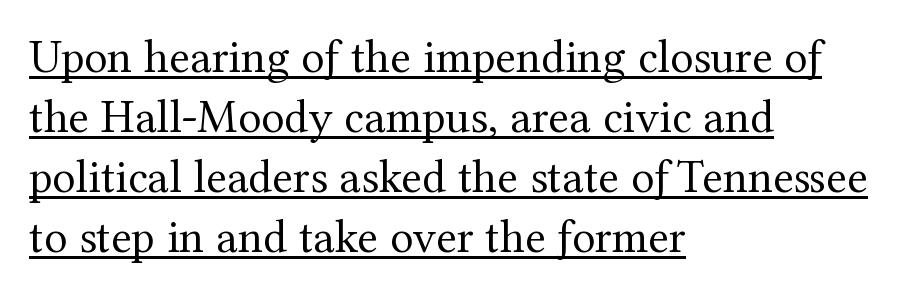
No letter is thick-stroked: the sample isn't bold. The space between consecutive lines is moderate. The passage shown is typed in a proportional face where columns would drift. Is the letter spacing exaggerated? No — it looks like the ordinary default.
